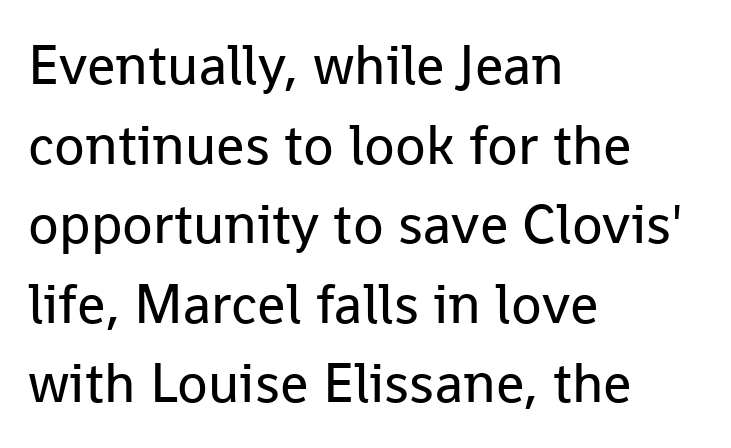
The image shows 56 px regular-weight sans-serif type, upright; set left-aligned, normal line spacing (1.42x), normal letter spacing, not underlined; low stroke contrast and a medium x-height.
